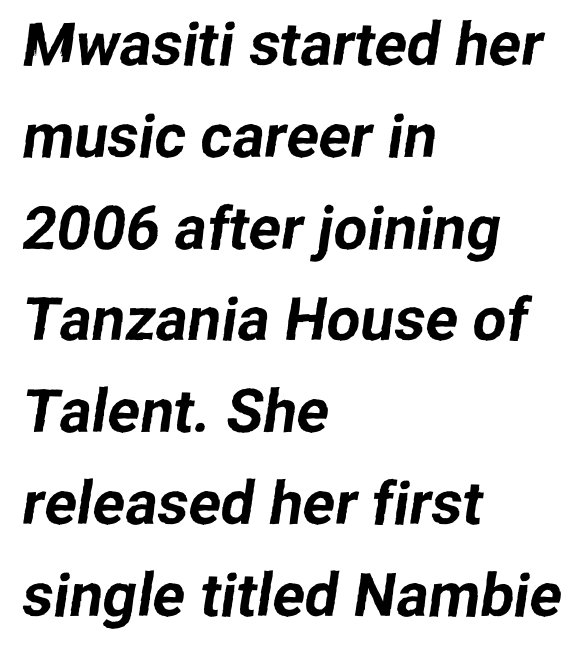
Whoever set this chose a conventional vertical rhythm. Check under the words: just untouched page. These lines stack with their left ends in a neat column. This rendering employs a face without finishing strokes, i.e., a sans-serif. Nobody touched the tracking dial on this one. Is this a fixed-width face? No — the glyphs have proportional, varying widths.
